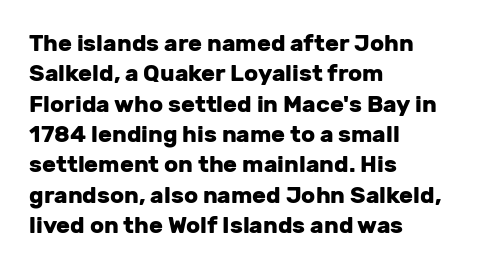
Q: Is the text bold? A: Yes.
Q: Is the text italic (slanted)? A: No, it is upright.
Q: Is the text underlined? A: No.
Q: How is the paragraph aligned? A: Left-aligned.
Q: Is the spacing between letters normal or unusually wide? A: Normal.
Q: Is the spacing between lines tight, normal or loose? A: Normal.
